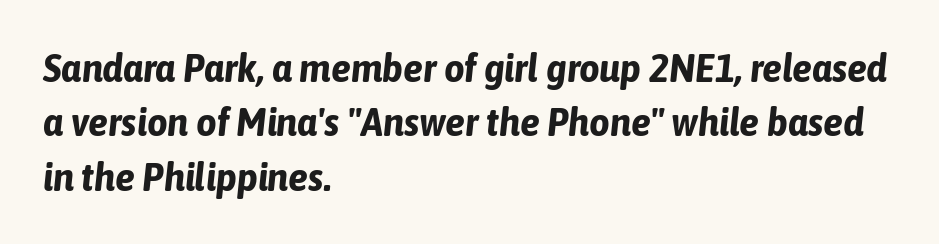
Q: Is the text bold? A: Yes.
Q: Is the text italic (slanted)? A: Yes, it leans right by about 6 degrees.
Q: Is the text underlined? A: No.
Q: How is the paragraph aligned? A: Left-aligned.
Q: Is the spacing between letters normal or unusually wide? A: Normal.
Q: Is the spacing between lines tight, normal or loose? A: Normal.
Q: Width (condensed, normal, or wide)? A: Condensed.
Q: Stroke contrast? A: Low.
Q: x-height? A: Medium.
Q: Monospaced? A: No.
